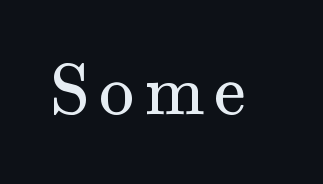
The image shows 71 px regular-weight serif type, upright; set not underlined; medium stroke contrast and a small x-height.
